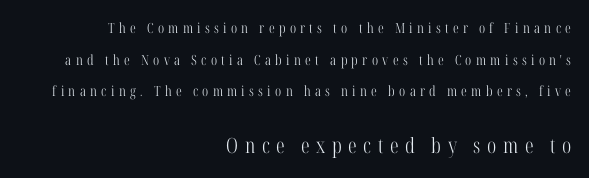
The image shows 21 px text type, upright; set right-aligned, loose line spacing (2.26x), unusually wide letter spacing (+0.31 em), not underlined; the second (bottom) block is 1.5x larger.
